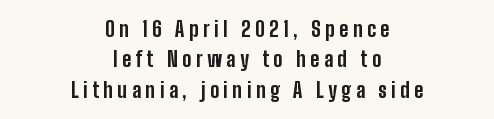
Q: Is the text bold? A: Yes.
Q: Is the text italic (slanted)? A: No, it is upright.
Q: Is the text underlined? A: No.
Q: How is the paragraph aligned? A: Centered.
Q: Is the spacing between letters normal or unusually wide? A: Unusually wide.
Q: Is the spacing between lines tight, normal or loose? A: Normal.
